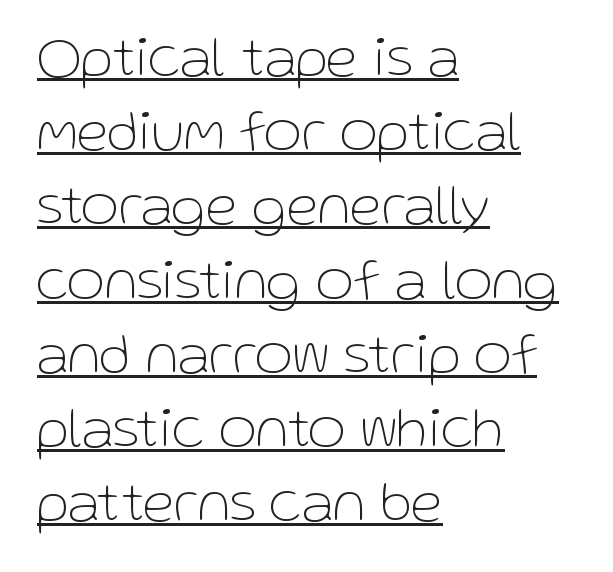
Characters follow at the spacing the type designer built in. A light-to-regular cut is what we see here. If you measured baseline to baseline, you'd find a middling distance. Stroke terminals: plain, sans-serif. When letters stand straight like this, we call the style roman or upright. Looks like someone drew a line under every word here.
